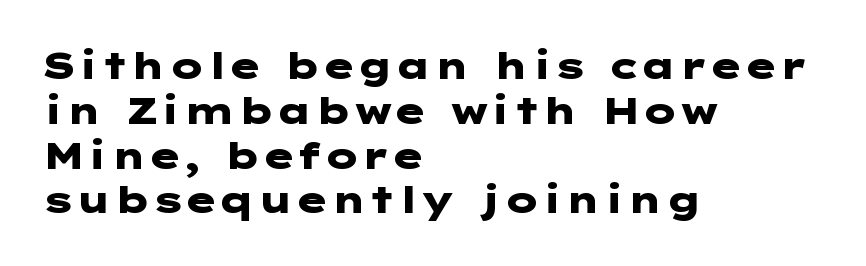
The image shows 37 px heavy, wide sans-serif type, upright; set left-aligned, line spacing 1.21x, normal letter spacing, not underlined; low stroke contrast and a medium x-height.
